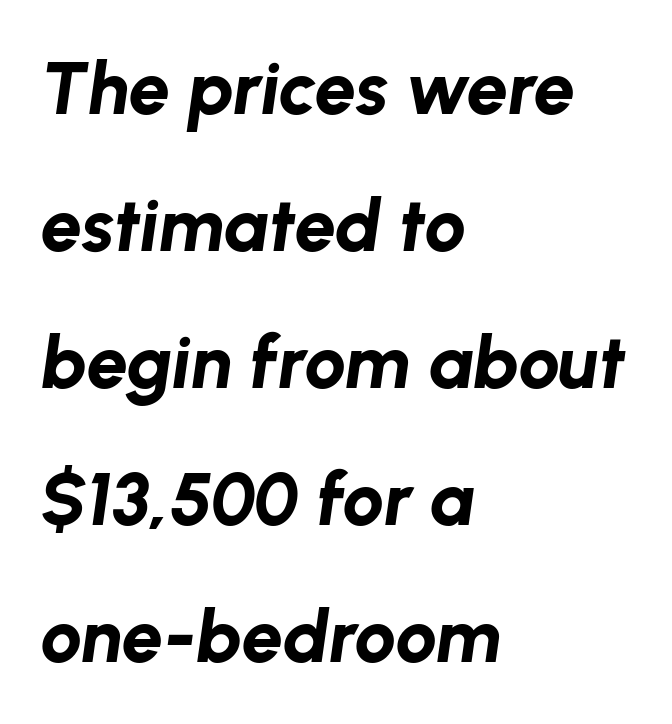
The image shows 74 px bold type, italic (leaning right); set left-aligned, line spacing 1.85x, normal letter spacing, not underlined; low stroke contrast and a medium x-height.
